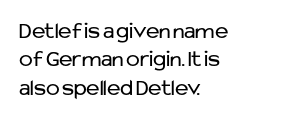
The image shows 23 px text type, upright; set left-aligned, line spacing 1.23x, normal letter spacing, not underlined.
